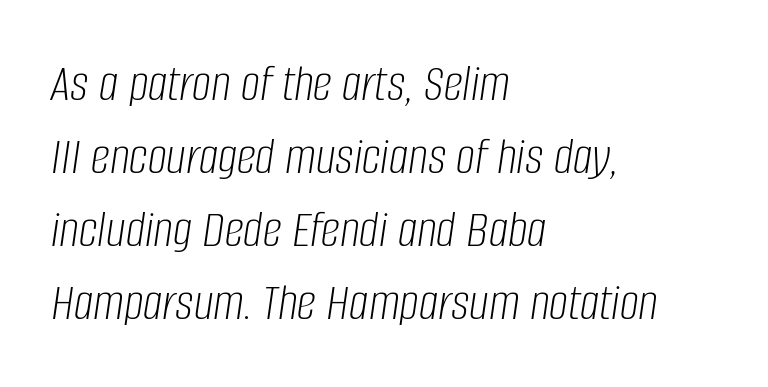
Q: Is the text bold? A: No.
Q: Is the text italic (slanted)? A: Yes, it leans right by about 8 degrees.
Q: Is the text underlined? A: No.
Q: How is the paragraph aligned? A: Left-aligned.
Q: Is the spacing between letters normal or unusually wide? A: Normal.
Q: Is the spacing between lines tight, normal or loose? A: Normal.
Q: Width (condensed, normal, or wide)? A: Condensed.
Q: Stroke contrast? A: Low.
Q: x-height? A: Large.
Q: Monospaced? A: No.
